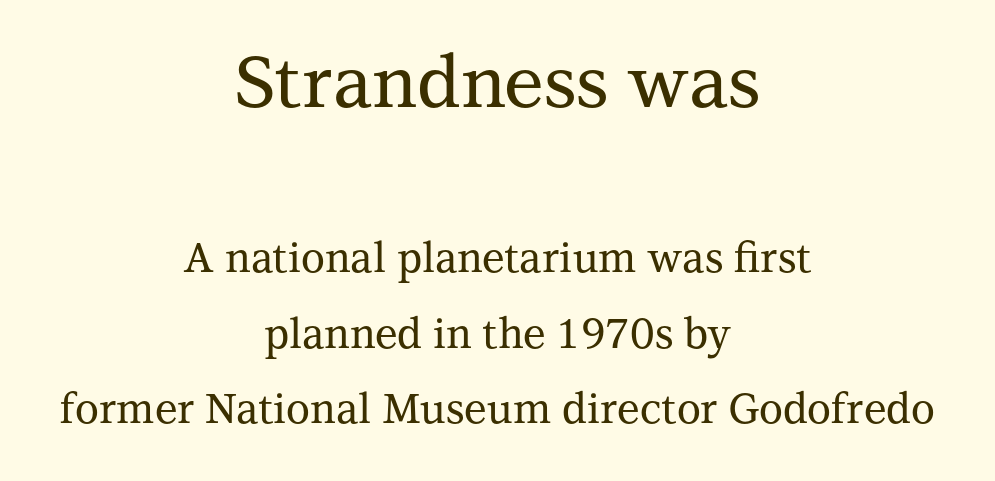
Each word holds together tightly as a unit, with standard inter-letter gaps. Casual observation: everything's sitting right in the middle. Which chunk is bigger? The first one — the top block dwarfs the bottom. Underlining? Definitely not there. This rendering employs a face with finishing strokes, i.e., a serif.
